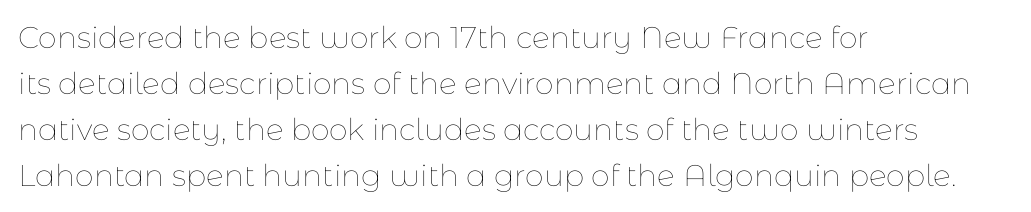
The image shows 30 px thin type, upright; set left-aligned, normal line spacing (1.53x), normal letter spacing, not underlined; low stroke contrast and a medium x-height.
